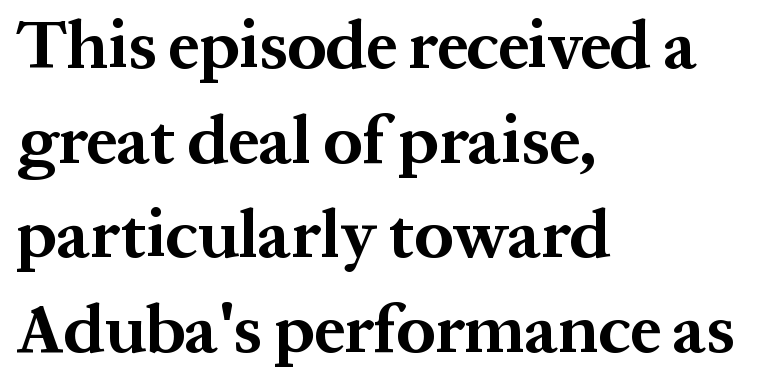
If you drew a line through each stem, it would be perfectly vertical. The line texture is even and compact thanks to regular tracking. The string is rendered with underlining switched off. Do the characters align in a grid? No, the font is proportional. The vertical gap from one line to the next is medium.
